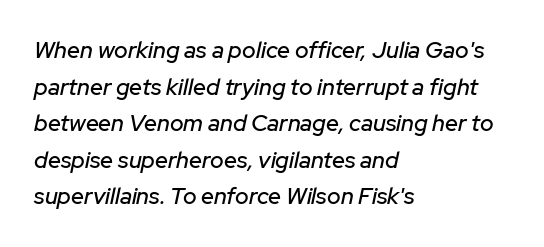
Q: Is the text italic (slanted)? A: Yes, it leans right by about 12 degrees.
Q: Is the text underlined? A: No.
Q: How is the paragraph aligned? A: Left-aligned.
Q: Is the spacing between letters normal or unusually wide? A: Normal.
Q: Is the spacing between lines tight, normal or loose? A: Normal.
